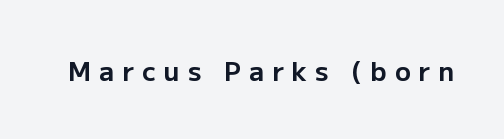
Plain, unruled lines of type. Typesetter's note: full bold, strokes at maximum text heaviness. No italicization has been applied; the sample stays upright. How are the letters spaced? Widely, with obvious added tracking.
